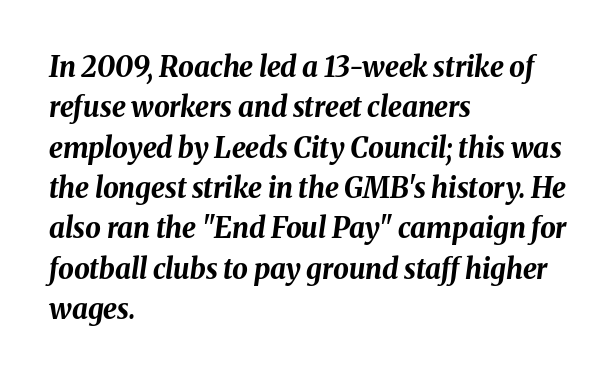
Q: Is the text bold? A: Yes.
Q: Is the text italic (slanted)? A: Yes, it leans right by about 8 degrees.
Q: Is the text underlined? A: No.
Q: How is the paragraph aligned? A: Left-aligned.
Q: Is the spacing between letters normal or unusually wide? A: Normal.
Q: Is the spacing between lines tight, normal or loose? A: Normal.
Q: Width (condensed, normal, or wide)? A: Normal.
Q: Stroke contrast? A: Medium.
Q: x-height? A: Medium.
Q: Monospaced? A: No.
